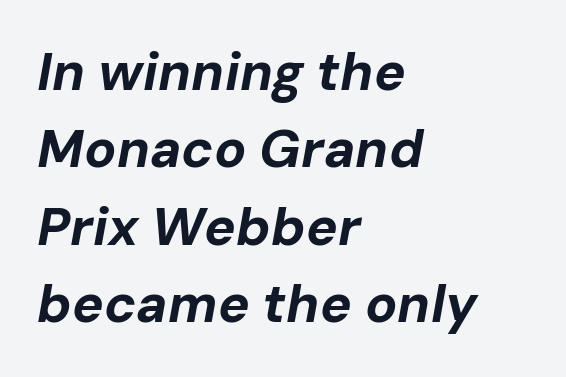
{"italic": "yes", "lean": "right", "slant_degrees": 10, "bold": "yes", "weight": "bold", "width": "normal", "stroke_contrast": "low", "x_height": "medium", "monospaced": "no", "underline": "no", "align": "left", "line_spacing": "normal", "line_spacing_ratio": 1.46, "letter_spacing": "normal", "letter_spacing_em": 0.0, "glyph_px": 53}
